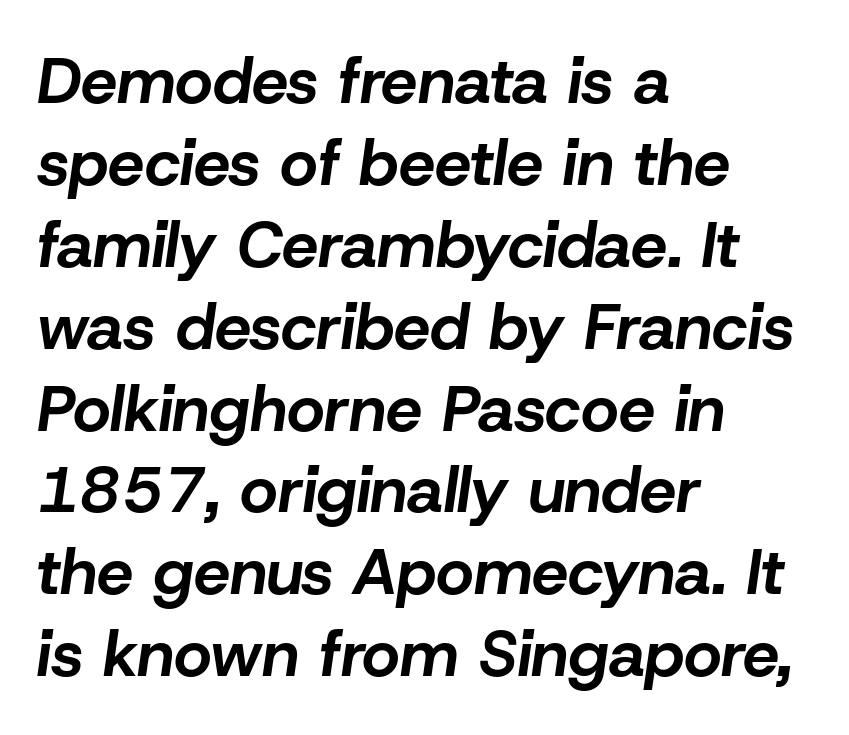
The image shows 65 px bold type, italic (leaning right); set left-aligned, normal line spacing (1.26x), normal letter spacing, not underlined; low stroke contrast and a medium x-height.
